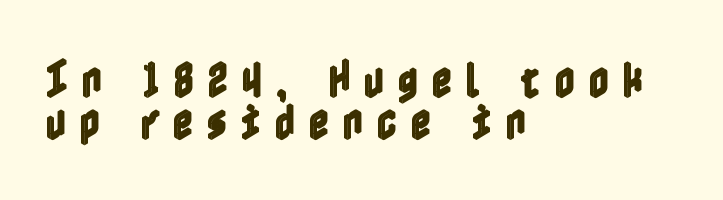
{"italic": "no", "width": "condensed", "x_height": "medium", "underline": "no", "align": "left", "line_spacing": "tight", "line_spacing_ratio": 1.06, "letter_spacing": "wide", "letter_spacing_em": 0.33, "glyph_px": 40}
